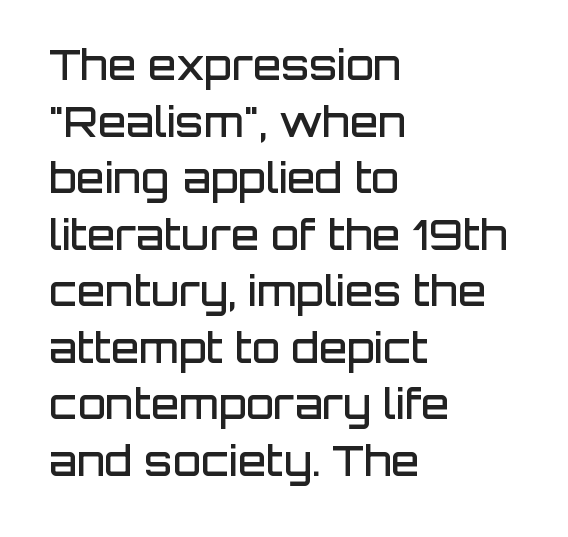
{"serif": "no", "italic": "no", "bold": "semi", "weight": "semibold", "width": "normal", "stroke_contrast": "low", "x_height": "large", "monospaced": "no", "underline": "no", "align": "left", "line_spacing": "normal", "line_spacing_ratio": 1.38, "letter_spacing": "normal", "letter_spacing_em": 0.0, "glyph_px": 41}
